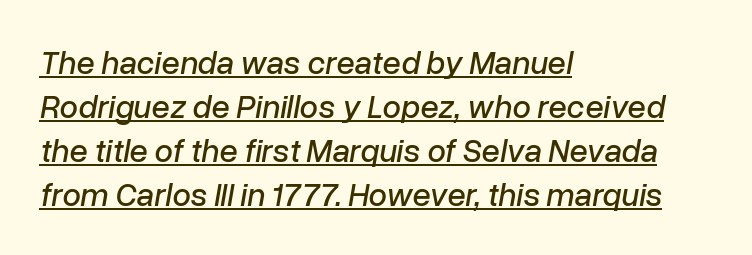
Does a line run under the words? Yes, clearly. The passage shown is typed in a proportional face where columns would drift. Line spacing here is normal. Short note: letters normally spaced. The whole block is typeset with a tilt. The compositor pushed each line to the left boundary.
